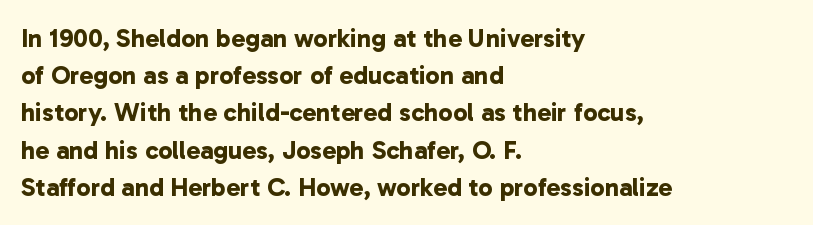
The image shows 26 px bold type; set left-aligned, normal line spacing (1.43x), normal letter spacing, not underlined.
